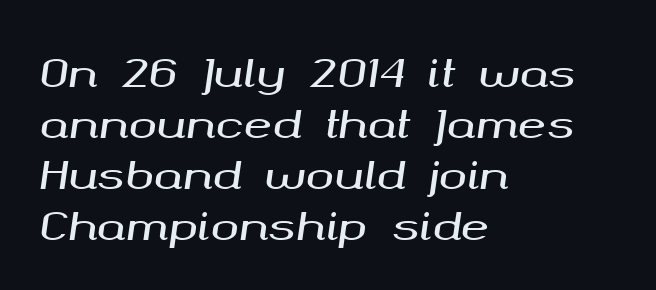
{"italic": "yes", "lean": "right", "slant_degrees": 8, "width": "wide", "stroke_contrast": "medium", "x_height": "medium", "monospaced": "no", "underline": "no", "align": "left", "line_spacing": "normal", "line_spacing_ratio": 1.34, "letter_spacing": "normal", "letter_spacing_em": 0.0, "glyph_px": 38}
